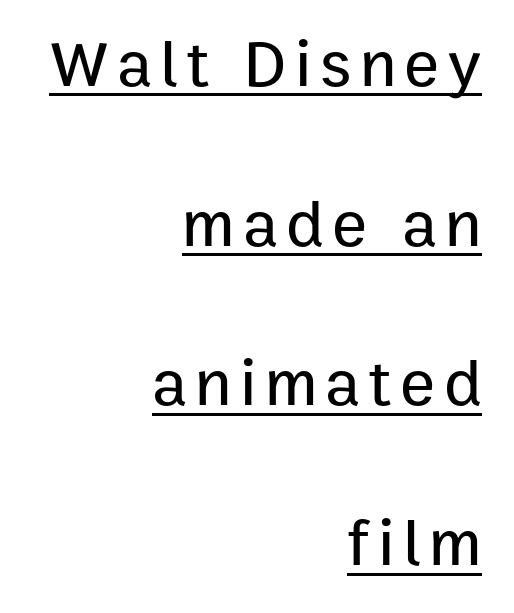
The image shows 66 px sans-serif type, upright; set right-aligned, loose line spacing (2.42x), underlined; low stroke contrast and a medium x-height.
